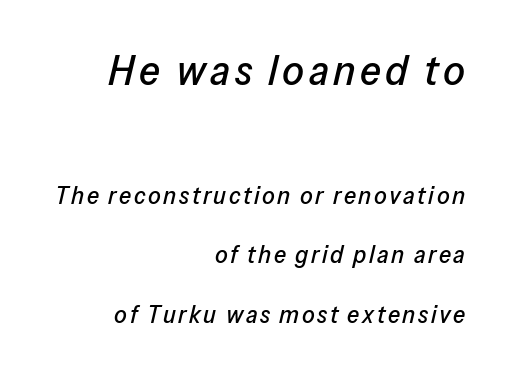
The image shows 43 px text type, italic (leaning right); set right-aligned, loose line spacing (2.38x), not underlined; the first (top) block is 1.72x larger; low stroke contrast and a medium x-height.
